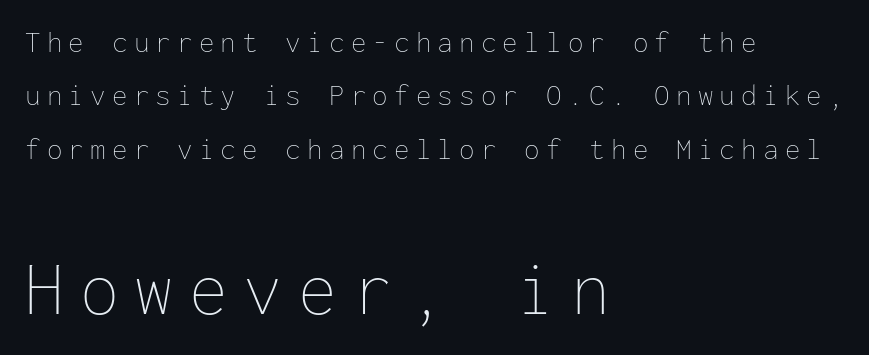
This rendering widens character spacing well past its baseline value. The cut favours lightness, reaching ordinary text weight at its darkest. Typesetter's note — lower block bumped up in size, upper block left smaller. In CSS terms this would be text-align: left.
